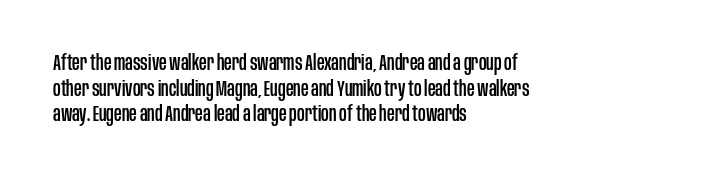
The image shows 21 px text type, upright; set left-aligned, line spacing 1.22x, normal letter spacing, not underlined.
